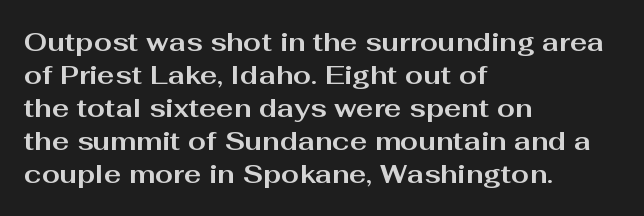
Q: Is the text bold? A: Yes.
Q: Is the text italic (slanted)? A: No, it is upright.
Q: Is the text underlined? A: No.
Q: How is the paragraph aligned? A: Left-aligned.
Q: Is the spacing between letters normal or unusually wide? A: Normal.
Q: Is the spacing between lines tight, normal or loose? A: Normal.
